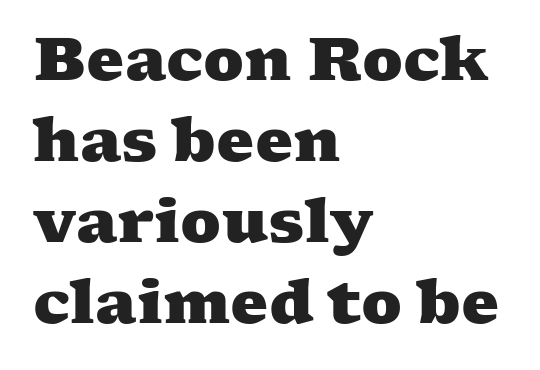
The image shows 60 px heavy, wide serif type; set left-aligned, normal line spacing (1.35x), normal letter spacing, not underlined; medium stroke contrast and a medium x-height.
